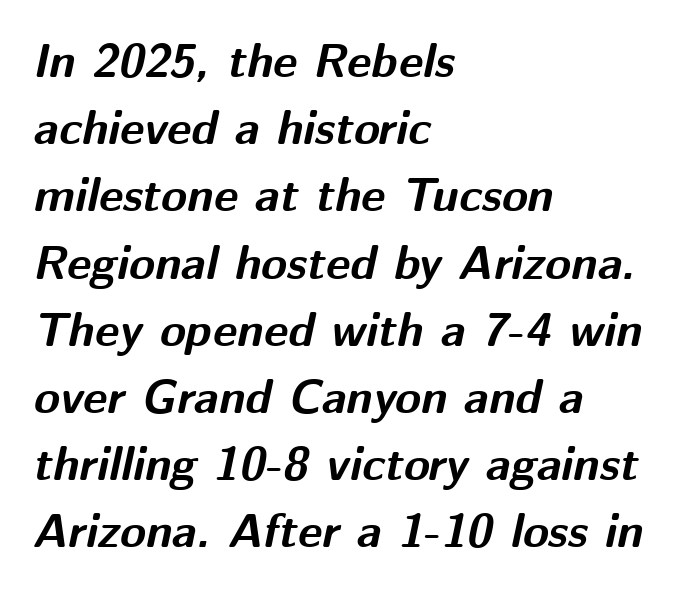
The image shows 47 px bold type, italic (leaning right); set left-aligned, normal line spacing (1.43x), normal letter spacing, not underlined; medium stroke contrast and a medium x-height.
